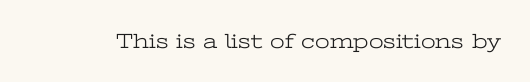
The image shows 21 px text type, upright; set normal letter spacing, not underlined.
